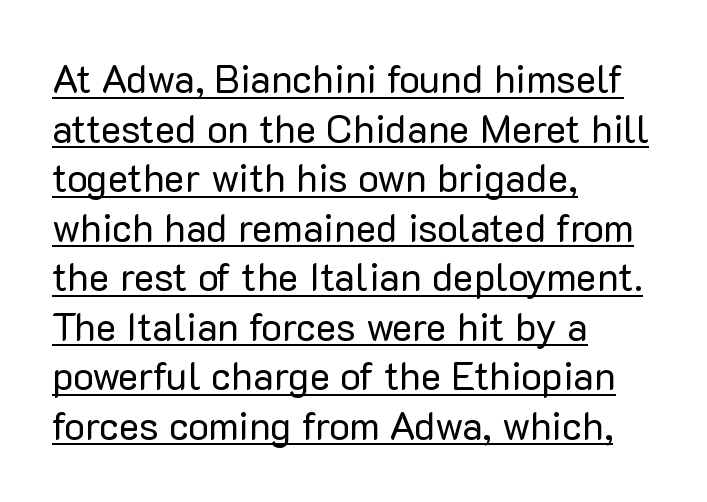
The image shows 39 px regular-weight sans-serif type, upright; set left-aligned, normal line spacing (1.27x), normal letter spacing, underlined; low stroke contrast and a medium x-height.
